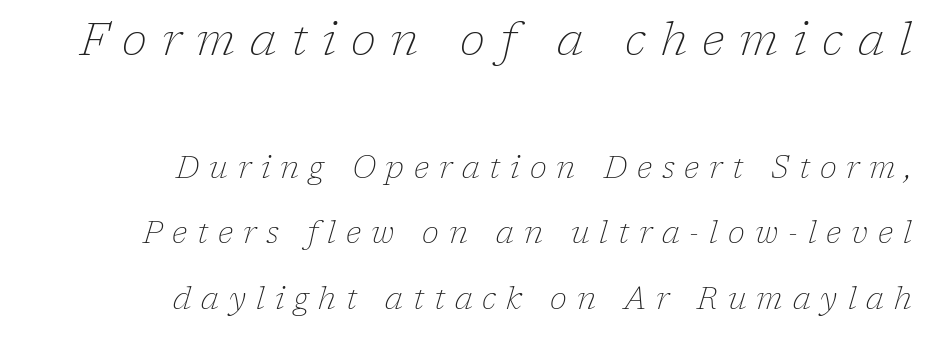
The image shows 46 px thin serif type, italic (leaning right); set right-aligned, loose line spacing (2.11x), unusually wide letter spacing (+0.32 em), not underlined; the first (top) block is 1.48x larger; low stroke contrast and a medium x-height.
